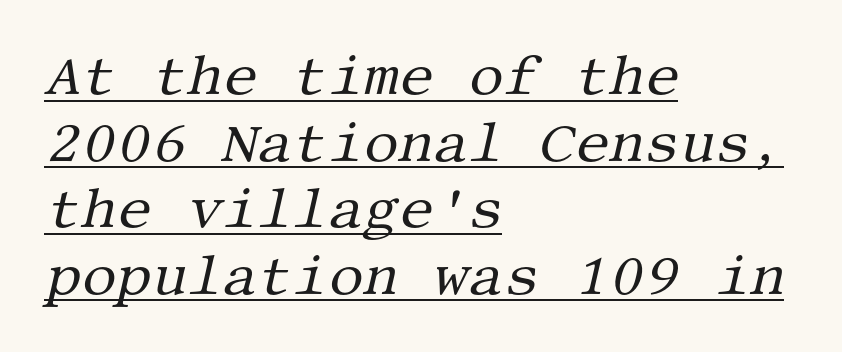
If you drew a ruler down the left edge, every line would touch it. The face used here has a pronounced slope to its letters. This sample carries an underscore along the baseline area. Spacing between characters is what you'd get straight out of the box.
